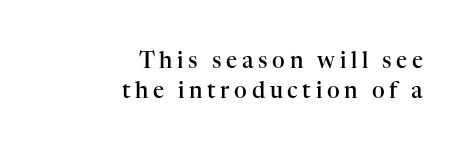
Line ends are locked; line starts wander. A clean baseline with only descenders dipping below it. Every character sits straight up, as roman type does. The rows are spaced the way most documents space them. These words are printed semibold, heavier than regular yet not bold.
